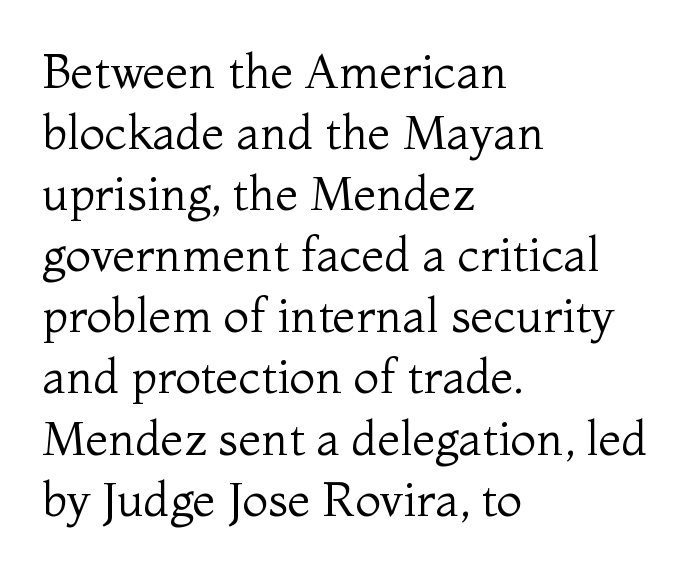
{"serif": "yes", "italic": "no", "bold": "no", "weight": "regular", "width": "normal", "stroke_contrast": "medium", "x_height": "medium", "monospaced": "no", "underline": "no", "align": "left", "line_spacing": "normal", "line_spacing_ratio": 1.3, "letter_spacing": "normal", "letter_spacing_em": 0.0, "glyph_px": 47}
